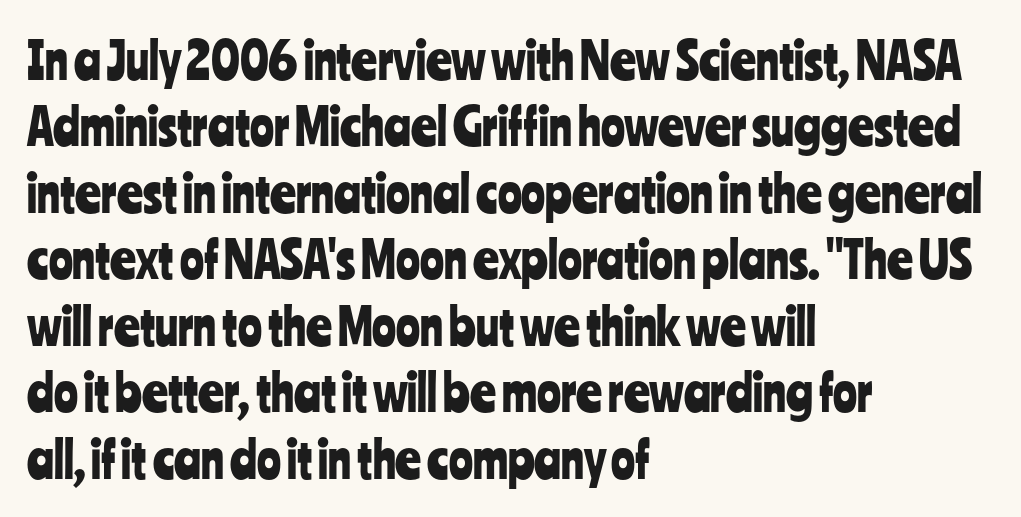
The image shows 50 px condensed sans-serif type, upright; set left-aligned, normal line spacing (1.33x), normal letter spacing, not underlined; low stroke contrast and a medium x-height.
